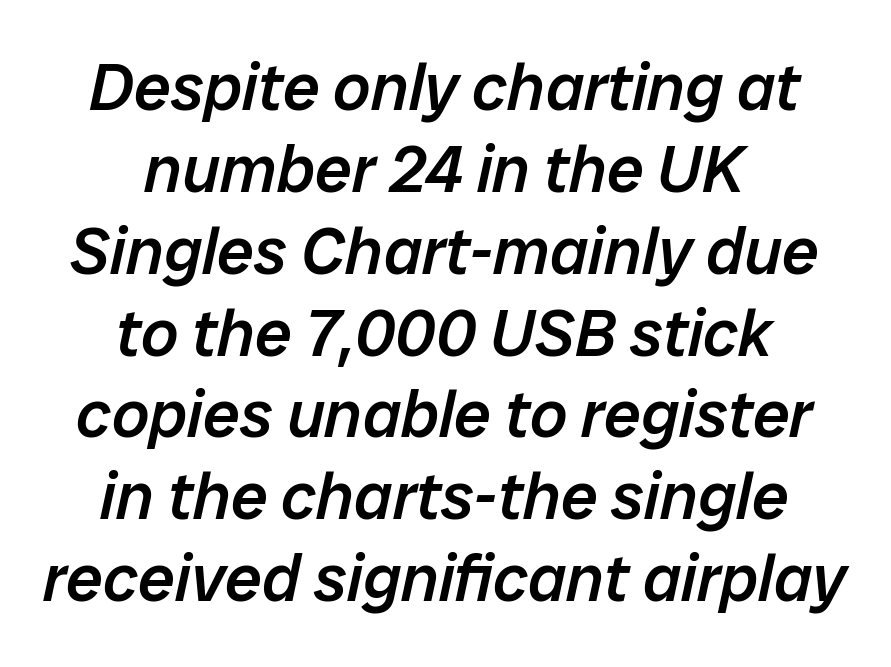
The image shows 66 px semibold type, italic (leaning right); set centered, line spacing 1.24x, normal letter spacing, not underlined; low stroke contrast and a medium x-height.
